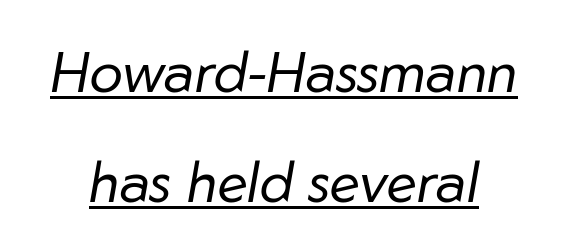
{"italic": "yes", "lean": "right", "slant_degrees": 10, "bold": "no", "weight": "regular", "width": "normal", "stroke_contrast": "low", "x_height": "medium", "monospaced": "no", "underline": "yes", "line_spacing": "loose", "line_spacing_ratio": 1.96, "letter_spacing": "normal", "letter_spacing_em": 0.0, "glyph_px": 56}
